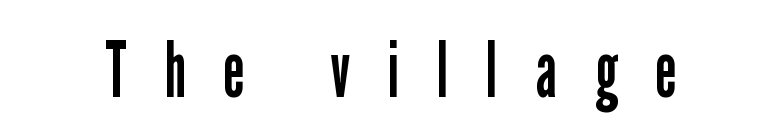
{"serif": "no", "italic": "no", "bold": "no", "weight": "regular", "width": "condensed", "stroke_contrast": "low", "x_height": "medium", "monospaced": "no", "underline": "no", "letter_spacing": "wide", "letter_spacing_em": 0.49, "glyph_px": 78}
